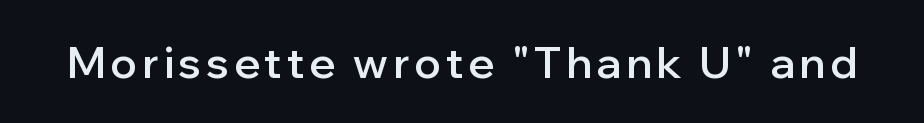
Q: Is the text bold? A: Semi-bold.
Q: Is the text italic (slanted)? A: No, it is upright.
Q: Is the typeface a serif or a sans-serif typeface? A: Sans-serif.
Q: Is the text underlined? A: No.
Q: Width (condensed, normal, or wide)? A: Normal.
Q: Stroke contrast? A: Low.
Q: x-height? A: Medium.
Q: Monospaced? A: No.
